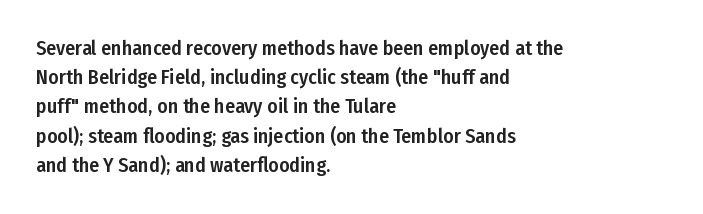
A bare baseline throughout the passage. Tracking value appears to be zero — textbook default spacing. The lettering holds an erect, upright posture throughout. The lines in this sample share a left origin and differ only in where they stop.
